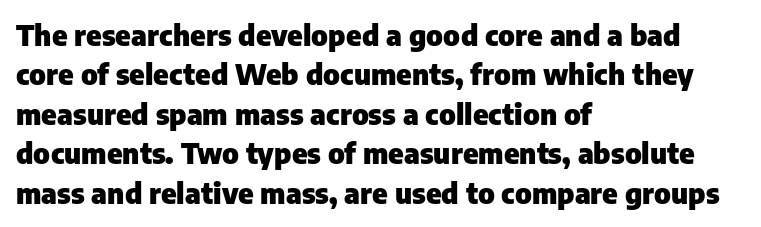
Q: Is the text bold? A: Yes.
Q: Is the text italic (slanted)? A: No, it is upright.
Q: Is the typeface a serif or a sans-serif typeface? A: Sans-serif.
Q: Is the text underlined? A: No.
Q: How is the paragraph aligned? A: Left-aligned.
Q: Is the spacing between letters normal or unusually wide? A: Normal.
Q: Is the spacing between lines tight, normal or loose? A: Normal.
Q: Width (condensed, normal, or wide)? A: Normal.
Q: Stroke contrast? A: Low.
Q: x-height? A: Medium.
Q: Monospaced? A: No.
